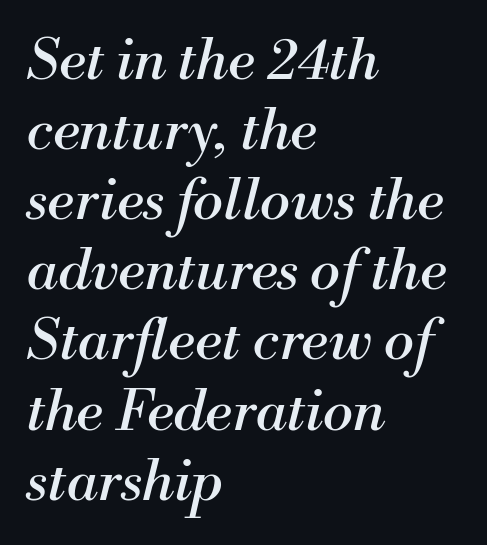
The image shows 57 px regular-weight serif type, italic (leaning right); set left-aligned, line spacing 1.23x, normal letter spacing, not underlined; medium stroke contrast and a small x-height.
